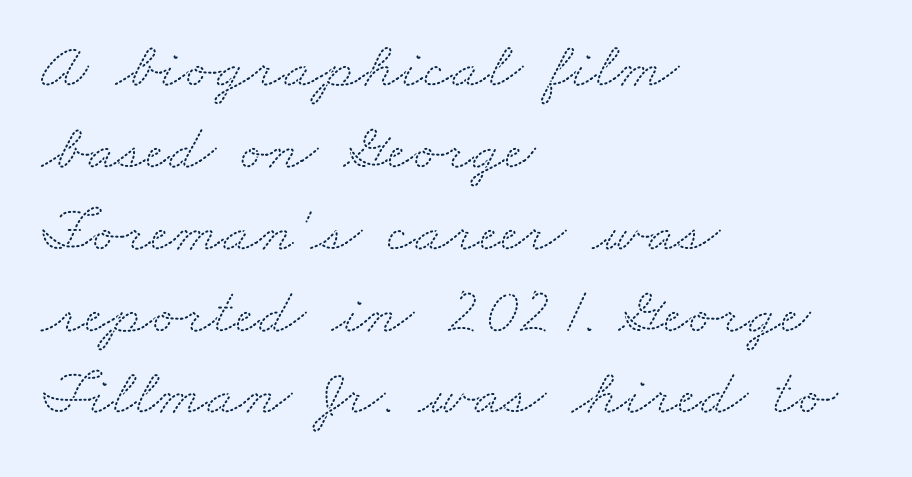
Q: Is the typeface a serif or a sans-serif typeface? A: Serif.
Q: Is the text underlined? A: No.
Q: How is the paragraph aligned? A: Left-aligned.
Q: Is the spacing between letters normal or unusually wide? A: Normal.
Q: Width (condensed, normal, or wide)? A: Wide.
Q: Stroke contrast? A: Medium.
Q: x-height? A: Small.
Q: Monospaced? A: No.
